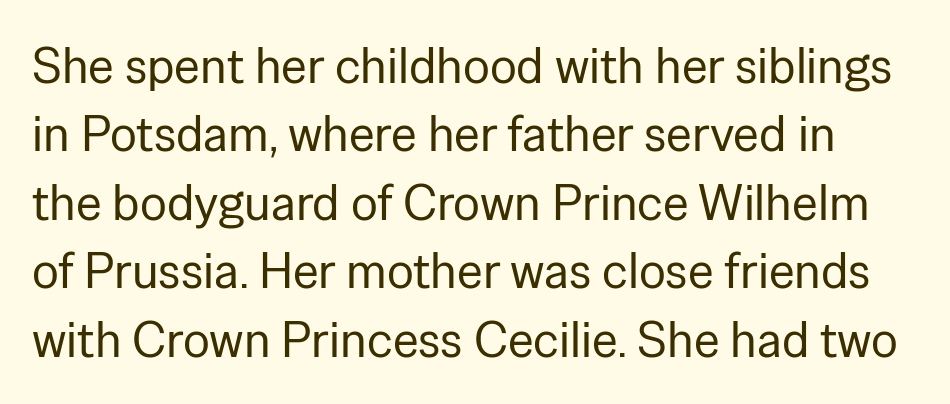
Honestly, there is no underline to notice here at all. The letters advance in unequal steps, a hallmark of proportional type. No letter is thick-stroked: the sample isn't bold. The vertical gap from one line to the next is medium. Grotesque or geometric, the face here clearly has no serifs. The specimen reads as upright at a glance.
